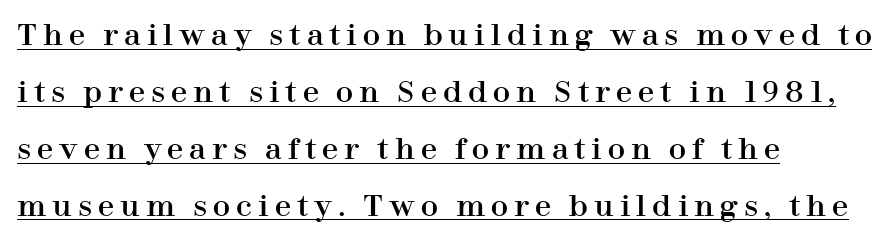
The passage shown is underscored from start to finish. The letters advance in unequal steps, a hallmark of proportional type. The letters stand straight up with perfectly vertical stems. Is there much room between lines? Yes — plenty of vertical air separates them. Does the copy run flush right? No — it runs flush left. Inter-character spacing is expanded well beyond the font's built-in metrics.
